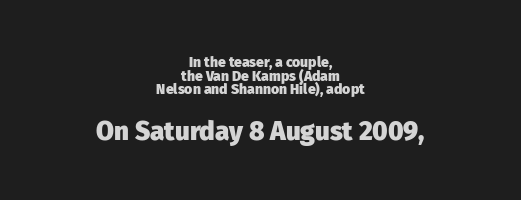
The image shows 26 px bold type, upright; set centered, tight line spacing (0.98x), normal letter spacing, not underlined; the second (bottom) block is 1.86x larger.
